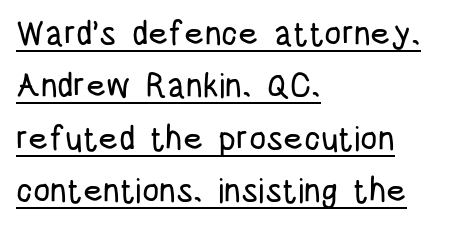
Note the varied advance widths — an 'i' is clearly narrower than an 'm'. Upright lettering throughout. Decoration check: the copy is underlined. One-word summary of the alignment: left. Unlike a traditional serif, this face leaves its strokes unadorned.
